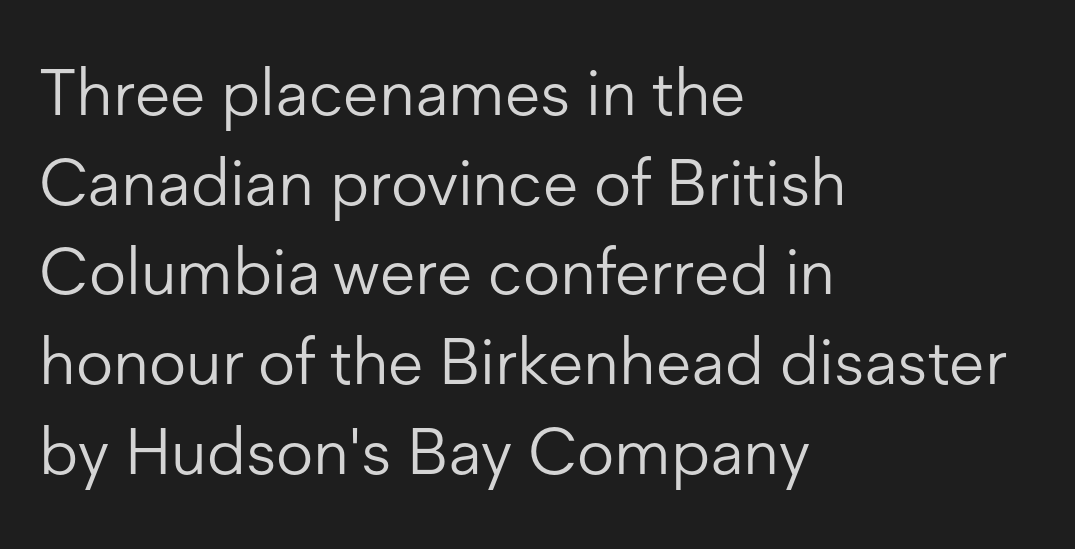
Posture: vertical. The passage is arranged the way most books set body copy — flush left. Standard letterfit; no display-style spreading of the glyphs. Note the varied advance widths — an 'i' is clearly narrower than an 'm'.
